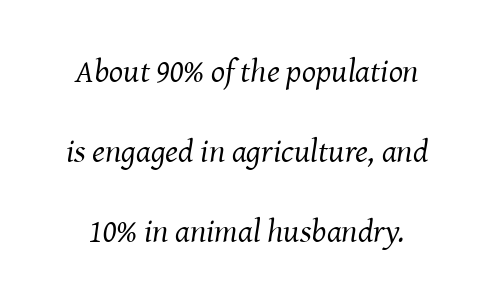
The image shows 33 px regular-weight serif type, italic (leaning right); set loose line spacing (2.42x), normal letter spacing, not underlined; medium stroke contrast and a medium x-height.
